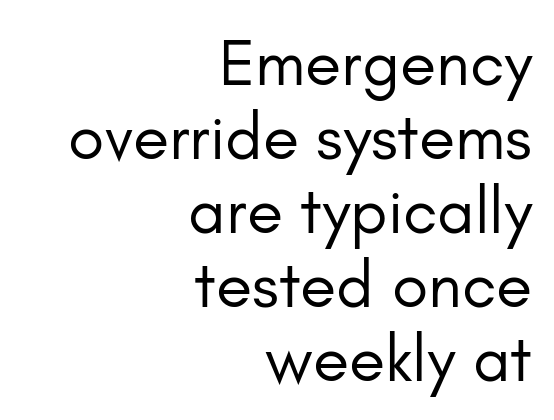
Q: Is the text bold? A: No.
Q: Is the text italic (slanted)? A: No, it is upright.
Q: Is the typeface a serif or a sans-serif typeface? A: Sans-serif.
Q: Is the text underlined? A: No.
Q: How is the paragraph aligned? A: Right-aligned.
Q: Is the spacing between letters normal or unusually wide? A: Normal.
Q: Is the spacing between lines tight, normal or loose? A: Tight.
Q: Width (condensed, normal, or wide)? A: Normal.
Q: Stroke contrast? A: Low.
Q: x-height? A: Small.
Q: Monospaced? A: No.
